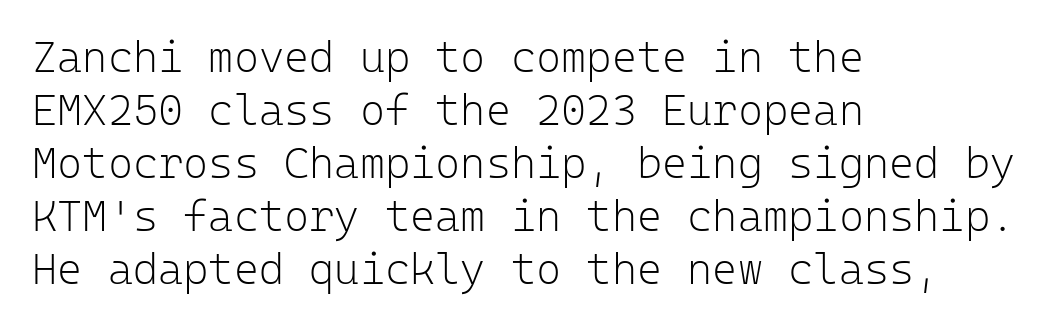
Stroke thickness stays within the range of a standard reading face or lighter. Words float on clear page, feet unadorned. These lines are rendered in a fixed-pitch font. Posture: straight, roman, zero tilt. Default kerning and tracking; the words read as compact shapes.
